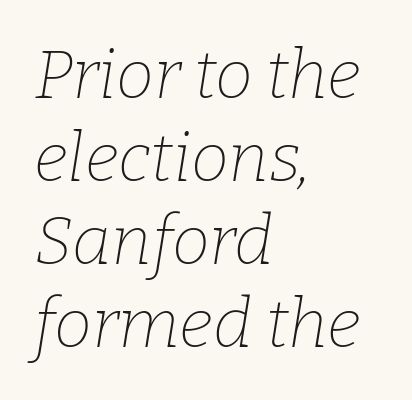
Look at the tracking — it's just the regular setting, nothing added. Alignment: flush left. Note the varied advance widths — an 'i' is clearly narrower than an 'm'. Yep, that's italic — everything's leaning. The baseline area is clear. I'd call this a serif setting — the letters wear small feet.
